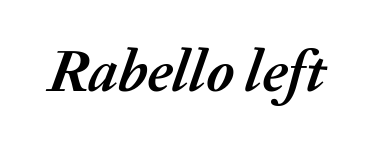
The gap between lines stays unmarked. Slant detected: the letters are inclined. The passage shown has conventional tracking throughout. These lines are rendered in a variable-pitch font. Bold? Absolutely — the strokes are thick and heavy.
